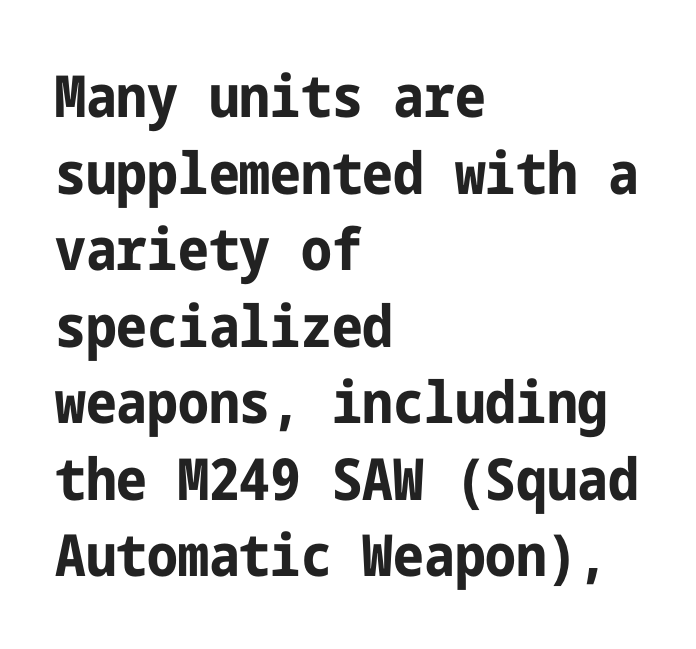
The image shows 58 px bold, condensed sans-serif type, upright; set left-aligned, normal line spacing (1.32x), normal letter spacing, not underlined; low stroke contrast and a medium x-height.
